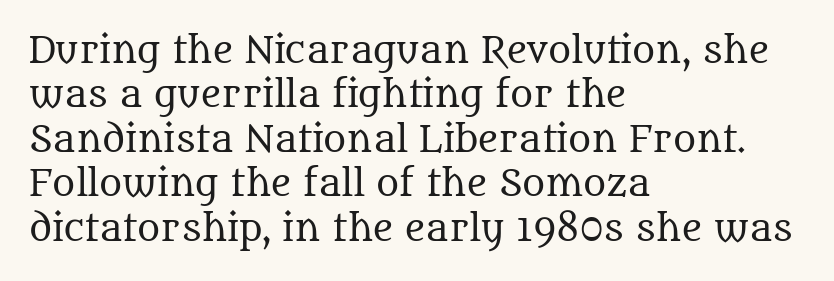
You could call the tracking neutral — neither tight nor loose. Ordinary non-slanted type is in use. Is the type heavy? It reads as light-to-regular instead. Is this a fixed-width face? No — the glyphs have proportional, varying widths.
